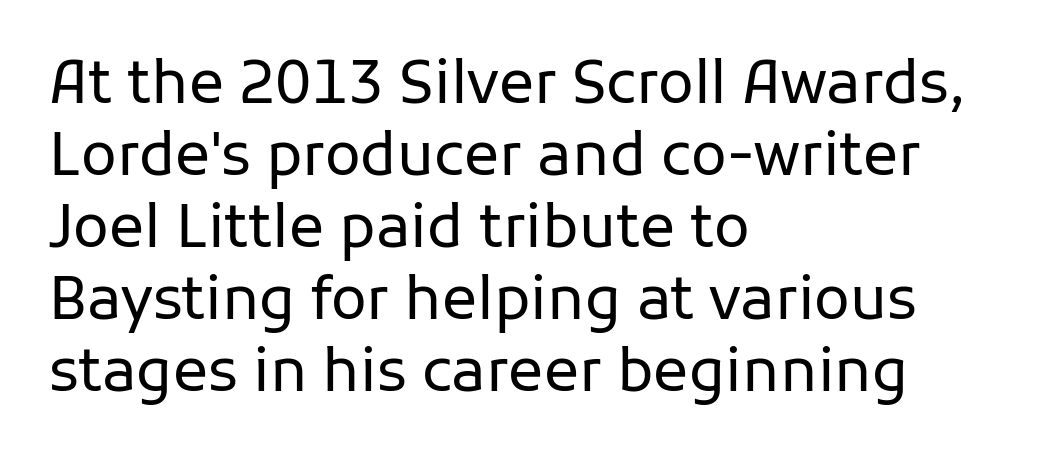
Q: Is the text bold? A: No.
Q: Is the text italic (slanted)? A: No, it is upright.
Q: Is the typeface a serif or a sans-serif typeface? A: Sans-serif.
Q: Is the text underlined? A: No.
Q: How is the paragraph aligned? A: Left-aligned.
Q: Is the spacing between letters normal or unusually wide? A: Normal.
Q: Width (condensed, normal, or wide)? A: Normal.
Q: Stroke contrast? A: Low.
Q: x-height? A: Medium.
Q: Monospaced? A: No.
